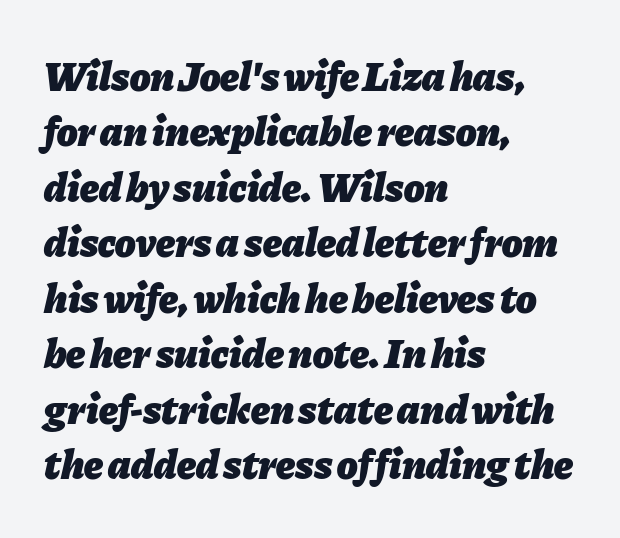
{"italic": "yes", "lean": "right", "slant_degrees": 11, "bold": "yes", "weight": "heavy", "width": "normal", "stroke_contrast": "low", "x_height": "medium", "monospaced": "no", "underline": "no", "align": "left", "line_spacing": "normal", "line_spacing_ratio": 1.32, "letter_spacing": "normal", "letter_spacing_em": 0.0, "glyph_px": 42}
